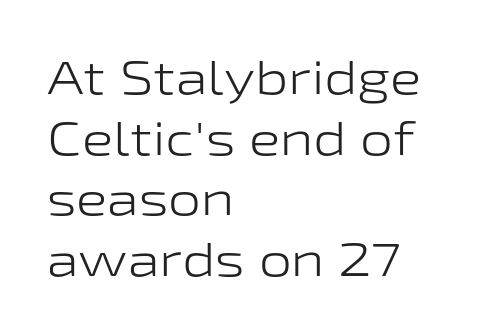
Q: Is the text bold? A: No.
Q: Is the text italic (slanted)? A: No, it is upright.
Q: Is the typeface a serif or a sans-serif typeface? A: Sans-serif.
Q: Is the text underlined? A: No.
Q: How is the paragraph aligned? A: Left-aligned.
Q: Is the spacing between letters normal or unusually wide? A: Normal.
Q: Is the spacing between lines tight, normal or loose? A: Normal.
Q: Width (condensed, normal, or wide)? A: Wide.
Q: Stroke contrast? A: Low.
Q: x-height? A: Medium.
Q: Monospaced? A: No.
